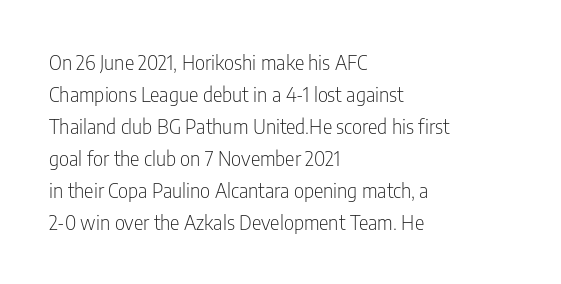
The image shows 20 px text type, upright; set left-aligned, normal line spacing (1.6x), normal letter spacing, not underlined.
